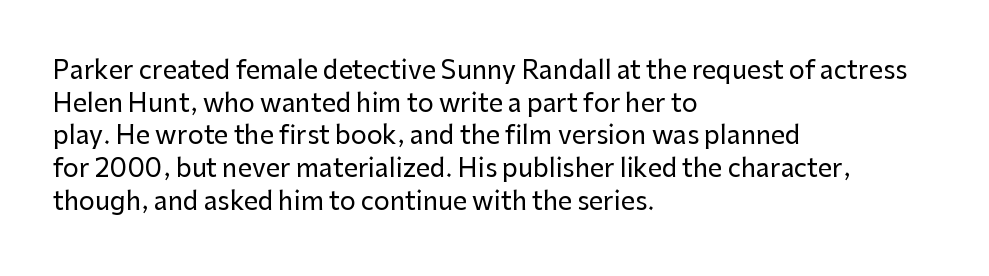
{"italic": "no", "underline": "no", "align": "left", "line_spacing": "normal", "line_spacing_ratio": 1.31, "letter_spacing": "normal", "letter_spacing_em": 0.0, "glyph_px": 25}
